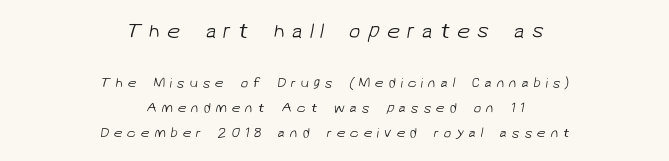
Where is the straight margin? There isn't one; the lines are centered. Has an underline been added? It has not. Visually, the top section dominates because its glyphs are scaled up. You could only call the tracking loose — the letters float apart.
